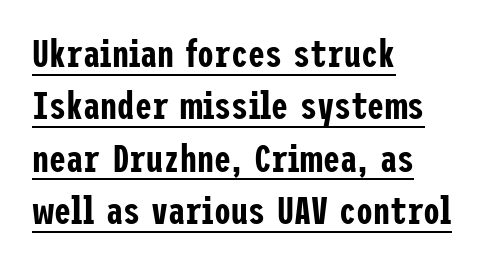
Q: Is the text italic (slanted)? A: No, it is upright.
Q: Is the typeface a serif or a sans-serif typeface? A: Sans-serif.
Q: Is the text underlined? A: Yes.
Q: How is the paragraph aligned? A: Left-aligned.
Q: Is the spacing between letters normal or unusually wide? A: Normal.
Q: Is the spacing between lines tight, normal or loose? A: Normal.
Q: Width (condensed, normal, or wide)? A: Condensed.
Q: Stroke contrast? A: Low.
Q: x-height? A: Medium.
